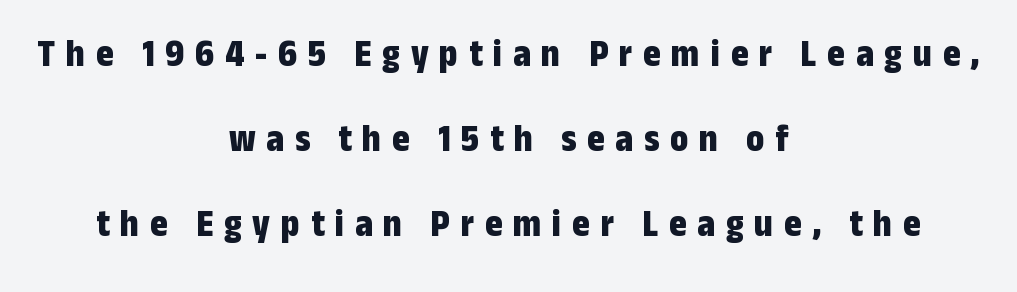
Q: Is the text bold? A: Yes.
Q: Is the text italic (slanted)? A: No, it is upright.
Q: Is the typeface a serif or a sans-serif typeface? A: Sans-serif.
Q: Is the text underlined? A: No.
Q: How is the paragraph aligned? A: Centered.
Q: Is the spacing between letters normal or unusually wide? A: Unusually wide.
Q: Is the spacing between lines tight, normal or loose? A: Loose.
Q: Width (condensed, normal, or wide)? A: Condensed.
Q: Stroke contrast? A: Low.
Q: x-height? A: Medium.
Q: Monospaced? A: No.
